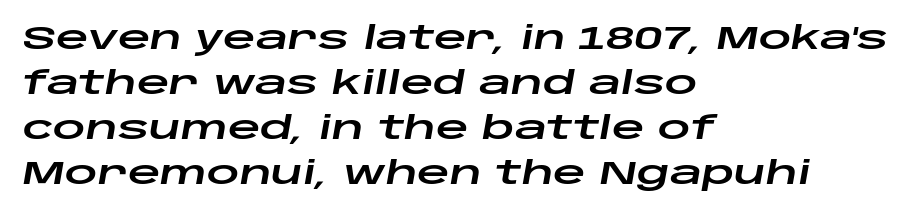
{"italic": "yes", "lean": "right", "slant_degrees": 10, "width": "wide", "stroke_contrast": "low", "x_height": "large", "monospaced": "no", "underline": "no", "align": "left", "line_spacing": "normal", "line_spacing_ratio": 1.41, "letter_spacing": "normal", "letter_spacing_em": 0.0, "glyph_px": 32}
